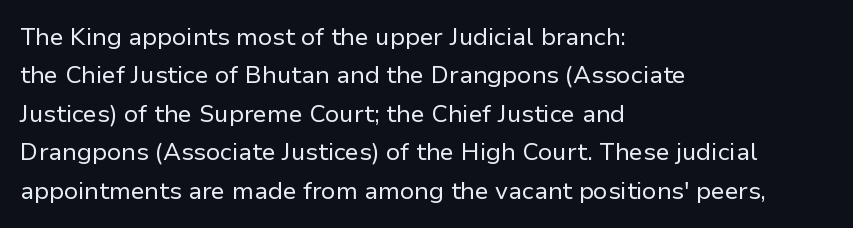
{"italic": "no", "bold": "no", "underline": "no", "align": "left", "line_spacing": "normal", "line_spacing_ratio": 1.6, "letter_spacing": "normal", "letter_spacing_em": 0.0, "glyph_px": 24}
